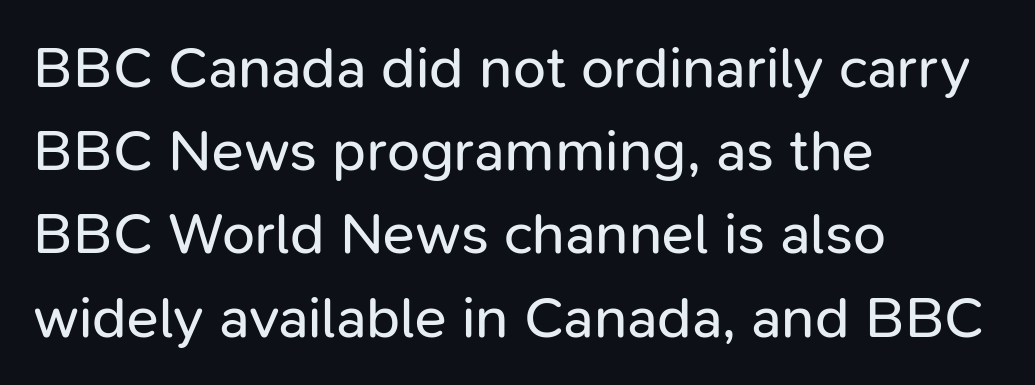
The image shows 59 px regular-weight sans-serif type, upright; set left-aligned, normal line spacing (1.41x), normal letter spacing, not underlined; low stroke contrast and a medium x-height.
